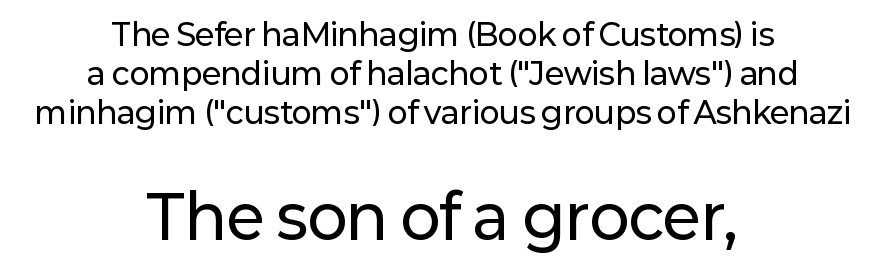
The image shows 60 px sans-serif type, upright; set centered, normal line spacing (1.3x), normal letter spacing, not underlined; the second (bottom) block is 2.0x larger; low stroke contrast and a medium x-height.
